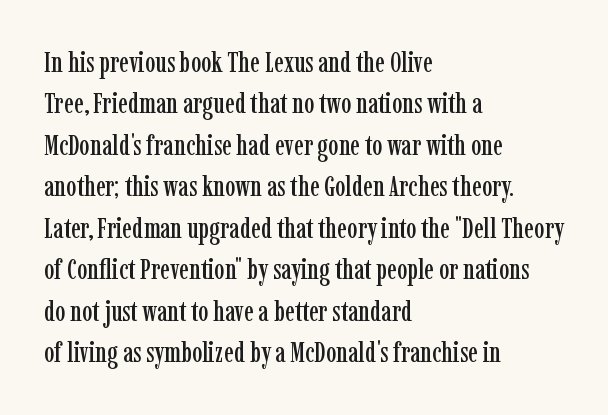
A serif font was chosen for this passage. Italic? Not at all — the glyphs are vertical. Note the varied advance widths — an 'i' is clearly narrower than an 'm'. Caption: standard tracking, unaltered.
